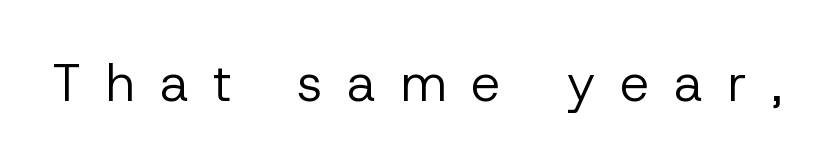
Descenders hang freely into open space. The face looks like a standard text weight, possibly lighter. The lettering holds an erect, upright posture throughout. These lines are rendered in a variable-pitch font. Classification — sans serif.
